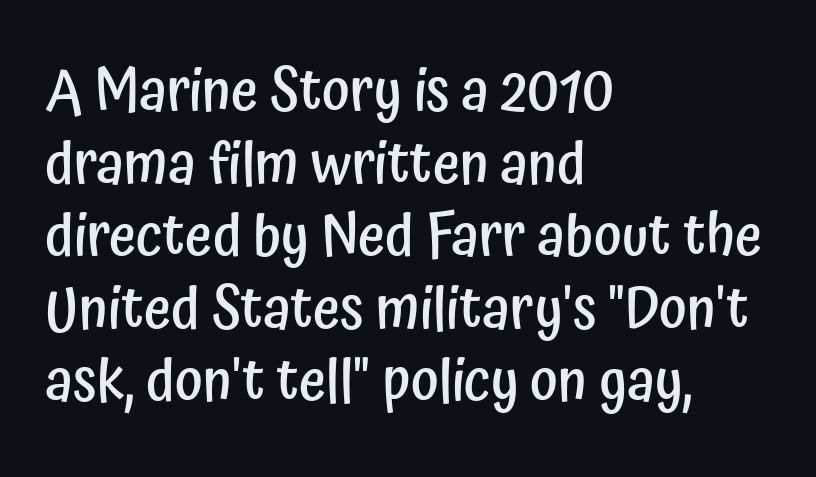
Characters follow at the spacing the type designer built in. Line beginnings align vertically; line endings do not. A roman cut, with each character standing at attention. The designer went with a sans here, leaving each stem footless.
